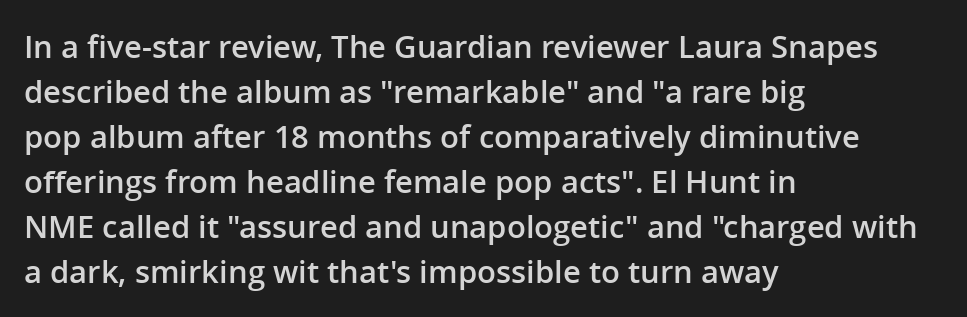
{"serif": "no", "italic": "no", "bold": "semi", "weight": "semibold", "width": "normal", "stroke_contrast": "low", "x_height": "medium", "monospaced": "no", "underline": "no", "align": "left", "line_spacing": "normal", "line_spacing_ratio": 1.45, "letter_spacing": "normal", "letter_spacing_em": 0.0, "glyph_px": 31}
